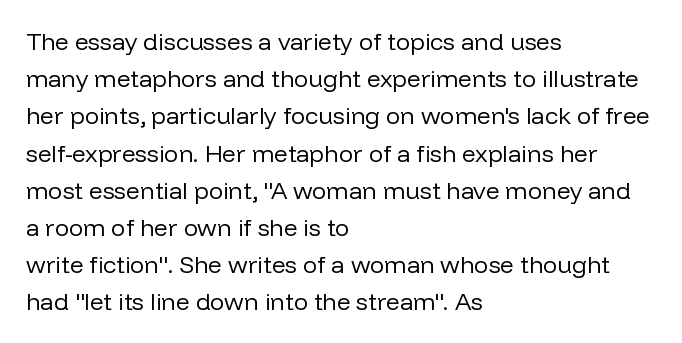
The image shows 24 px text type, upright; set left-aligned, normal line spacing (1.55x), normal letter spacing, not underlined.
